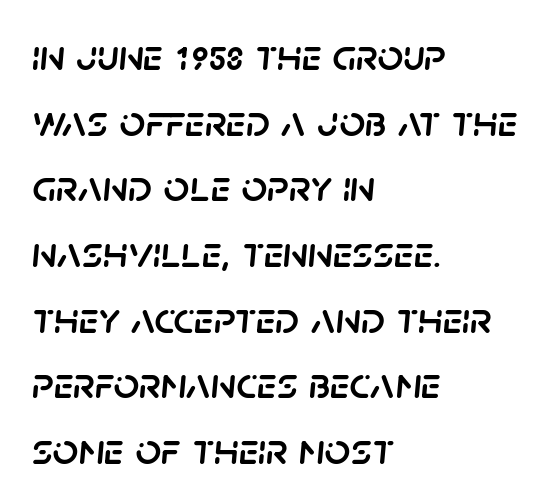
Q: Is the text italic (slanted)? A: Yes, it leans right by about 5 degrees.
Q: Is the text underlined? A: No.
Q: How is the paragraph aligned? A: Left-aligned.
Q: Is the spacing between letters normal or unusually wide? A: Normal.
Q: Is the spacing between lines tight, normal or loose? A: Normal.
Q: Width (condensed, normal, or wide)? A: Normal.
Q: Stroke contrast? A: Low.
Q: x-height? A: Large.
Q: Monospaced? A: No.
